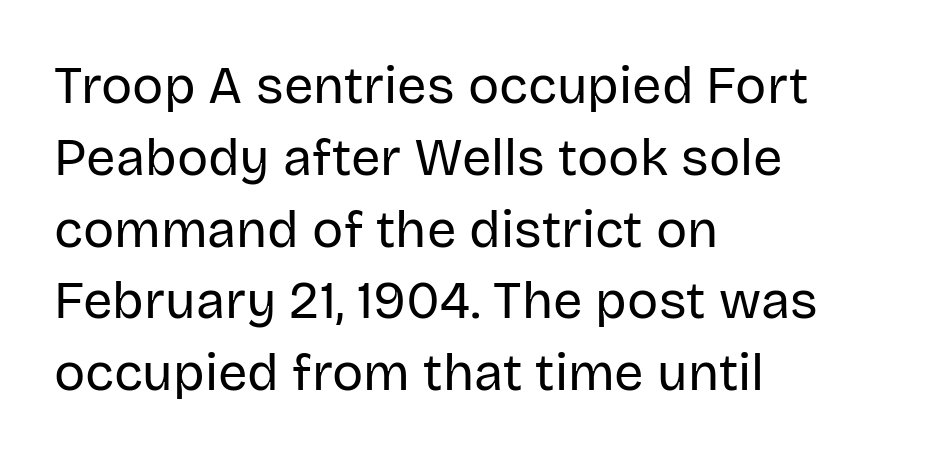
Q: Is the text bold? A: No.
Q: Is the text italic (slanted)? A: No, it is upright.
Q: Is the typeface a serif or a sans-serif typeface? A: Sans-serif.
Q: Is the text underlined? A: No.
Q: How is the paragraph aligned? A: Left-aligned.
Q: Is the spacing between letters normal or unusually wide? A: Normal.
Q: Is the spacing between lines tight, normal or loose? A: Normal.
Q: Width (condensed, normal, or wide)? A: Normal.
Q: Stroke contrast? A: Low.
Q: x-height? A: Large.
Q: Monospaced? A: No.
